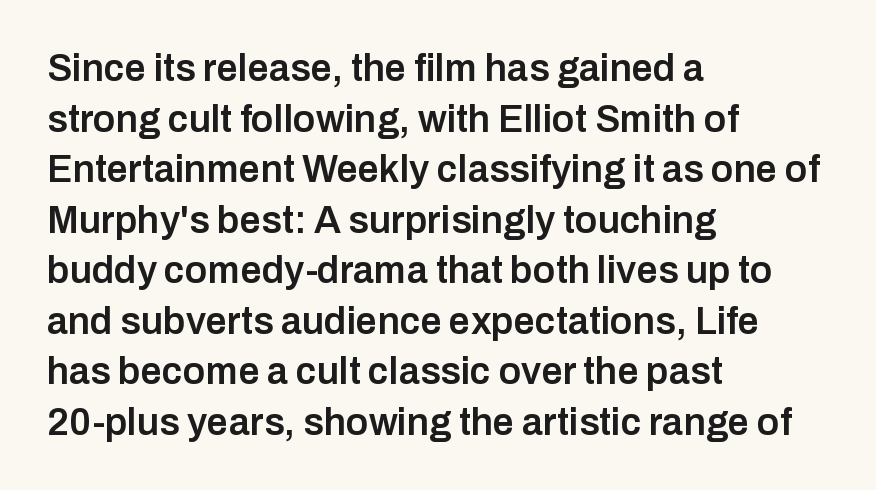
{"serif": "no", "italic": "no", "bold": "semi", "weight": "semibold", "width": "normal", "stroke_contrast": "low", "x_height": "medium", "monospaced": "no", "underline": "no", "align": "left", "line_spacing": "normal", "line_spacing_ratio": 1.33, "letter_spacing": "normal", "letter_spacing_em": 0.0, "glyph_px": 38}
